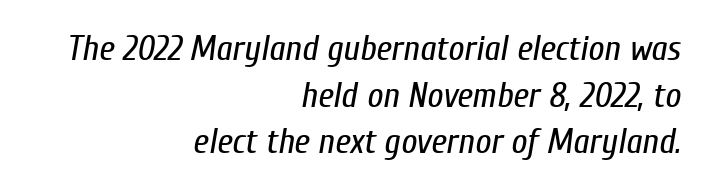
Tracking here is standard; glyphs follow each other at the usual distance. Varying glyph widths throughout — classic text-font behaviour. Bare-footed words on every line. Stems and bowls with no extra thickness — not bold. The rag falls on the left side of this text block. It's the slanting kind of type.
